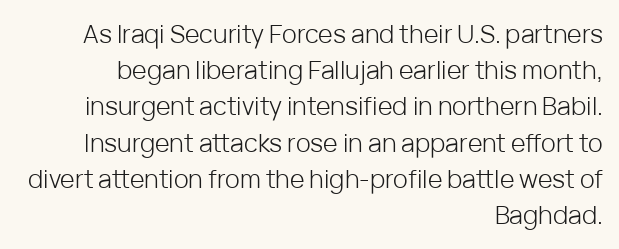
The image shows 25 px text type, upright; set right-aligned, normal line spacing (1.45x), normal letter spacing, not underlined.
